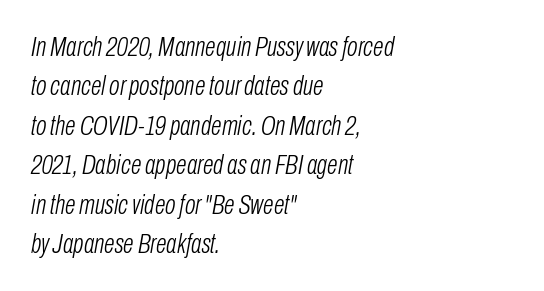
The image shows 28 px light, condensed type, italic (leaning right); set left-aligned, normal line spacing (1.41x), normal letter spacing, not underlined; low stroke contrast and a medium x-height.
